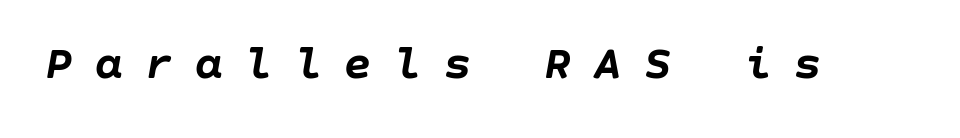
The image shows 48 px semibold type, italic (leaning right); set unusually wide letter spacing (+0.44 em), not underlined; low stroke contrast and a large x-height.
